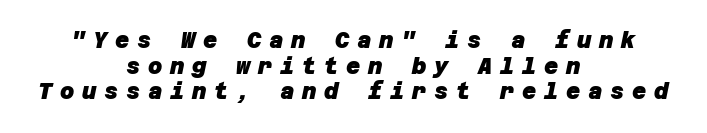
Q: Is the text bold? A: Yes.
Q: Is the text underlined? A: No.
Q: How is the paragraph aligned? A: Centered.
Q: Is the spacing between letters normal or unusually wide? A: Unusually wide.
